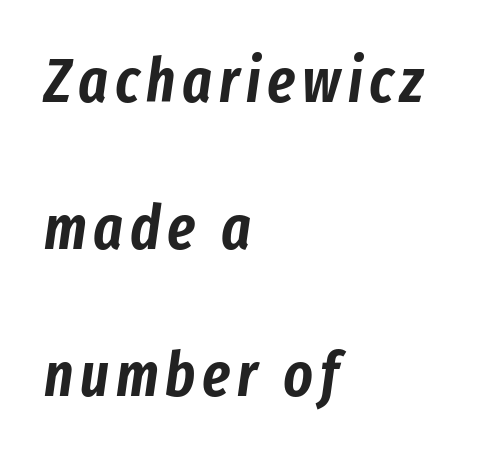
The image shows 62 px condensed type, italic (leaning right); set left-aligned, loose line spacing (2.37x), not underlined; low stroke contrast and a medium x-height.
